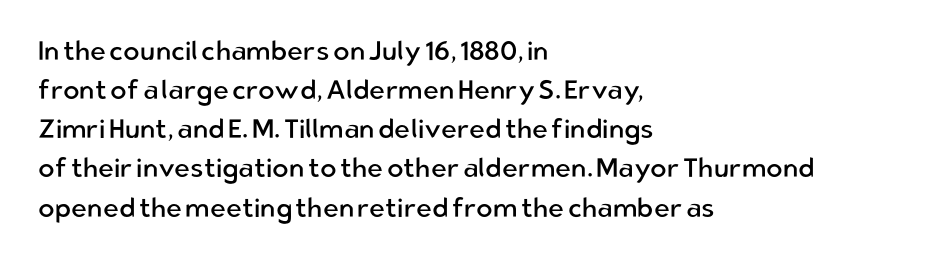
The image shows 27 px text type, upright; set left-aligned, normal line spacing (1.45x), normal letter spacing, not underlined.
